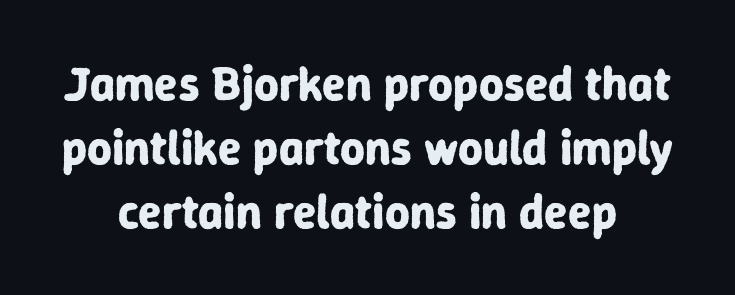
Q: Is the text bold? A: Yes.
Q: Is the text italic (slanted)? A: No, it is upright.
Q: Is the typeface a serif or a sans-serif typeface? A: Sans-serif.
Q: Is the text underlined? A: No.
Q: How is the paragraph aligned? A: Centered.
Q: Is the spacing between letters normal or unusually wide? A: Normal.
Q: Is the spacing between lines tight, normal or loose? A: Normal.
Q: Width (condensed, normal, or wide)? A: Normal.
Q: Stroke contrast? A: Low.
Q: x-height? A: Medium.
Q: Monospaced? A: No.
